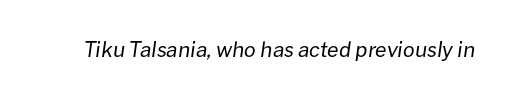
The passage shown has conventional tracking throughout. Every character sits at an angle, as italics do. A quiet, ordinary-to-light weight characterises the typeface. No word sits above an underline.
